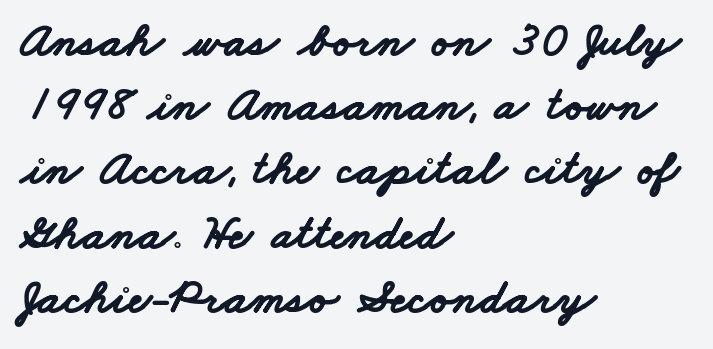
The image shows 49 px bold, wide sans-serif type; set left-aligned, normal line spacing (1.31x), normal letter spacing, not underlined; low stroke contrast and a small x-height.
